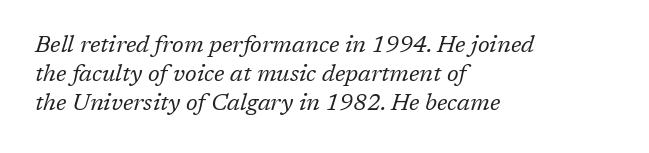
{"italic": "yes", "lean": "right", "slant_degrees": 17, "bold": "no", "underline": "no", "align": "left", "line_spacing": "normal", "line_spacing_ratio": 1.27, "letter_spacing": "normal", "letter_spacing_em": 0.0, "glyph_px": 23}
